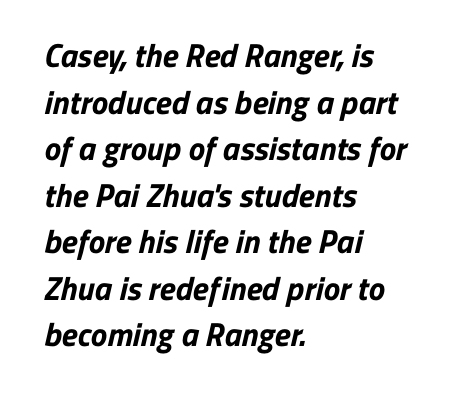
Q: Is the text bold? A: Yes.
Q: Is the typeface a serif or a sans-serif typeface? A: Sans-serif.
Q: Is the text underlined? A: No.
Q: How is the paragraph aligned? A: Left-aligned.
Q: Is the spacing between letters normal or unusually wide? A: Normal.
Q: Is the spacing between lines tight, normal or loose? A: Normal.
Q: Width (condensed, normal, or wide)? A: Normal.
Q: Stroke contrast? A: Low.
Q: x-height? A: Medium.
Q: Monospaced? A: No.
